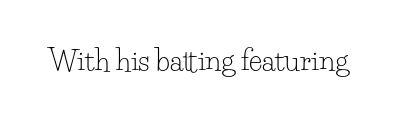
{"serif": "yes", "italic": "no", "bold": "no", "weight": "light", "width": "normal", "stroke_contrast": "low", "x_height": "small", "monospaced": "no", "underline": "no", "letter_spacing": "normal", "letter_spacing_em": 0.0, "glyph_px": 28}
